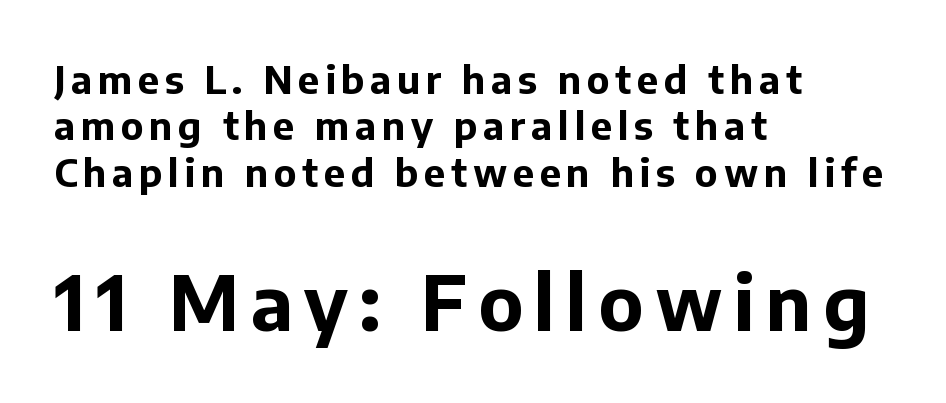
{"serif": "no", "italic": "no", "bold": "yes", "weight": "bold", "width": "normal", "stroke_contrast": "low", "x_height": "medium", "monospaced": "no", "underline": "no", "align": "left", "line_spacing_ratio": 1.22, "larger_block": "second", "size_ratio": 1.97, "glyph_px": 75}
